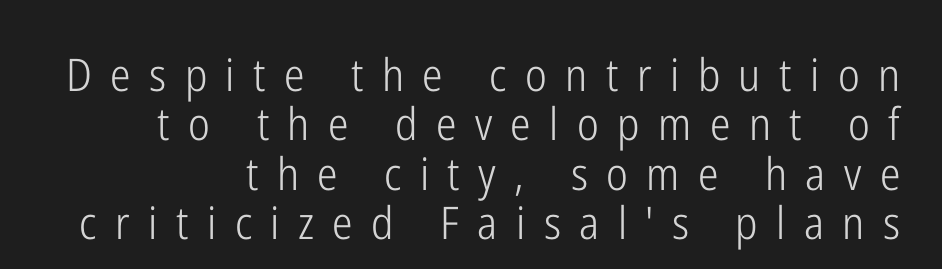
Q: Is the text bold? A: No.
Q: Is the text italic (slanted)? A: No, it is upright.
Q: Is the typeface a serif or a sans-serif typeface? A: Sans-serif.
Q: Is the text underlined? A: No.
Q: How is the paragraph aligned? A: Right-aligned.
Q: Is the spacing between letters normal or unusually wide? A: Unusually wide.
Q: Is the spacing between lines tight, normal or loose? A: Tight.
Q: Width (condensed, normal, or wide)? A: Condensed.
Q: Stroke contrast? A: Low.
Q: x-height? A: Medium.
Q: Monospaced? A: No.
